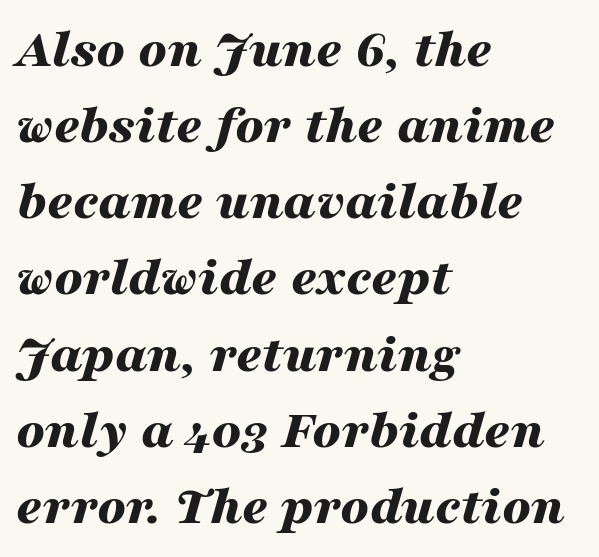
{"italic": "yes", "lean": "right", "slant_degrees": 16, "bold": "yes", "weight": "bold", "width": "wide", "stroke_contrast": "medium", "x_height": "medium", "monospaced": "no", "underline": "no", "align": "left", "line_spacing": "normal", "line_spacing_ratio": 1.36, "letter_spacing": "normal", "letter_spacing_em": 0.0, "glyph_px": 56}
